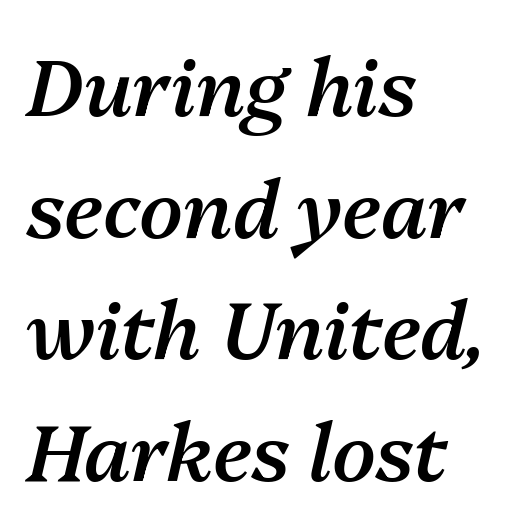
Q: Is the text bold? A: Semi-bold.
Q: Is the text italic (slanted)? A: Yes, it leans right by about 13 degrees.
Q: Is the text underlined? A: No.
Q: How is the paragraph aligned? A: Left-aligned.
Q: Is the spacing between letters normal or unusually wide? A: Normal.
Q: Is the spacing between lines tight, normal or loose? A: Normal.
Q: Width (condensed, normal, or wide)? A: Normal.
Q: Stroke contrast? A: Medium.
Q: x-height? A: Medium.
Q: Monospaced? A: No.
